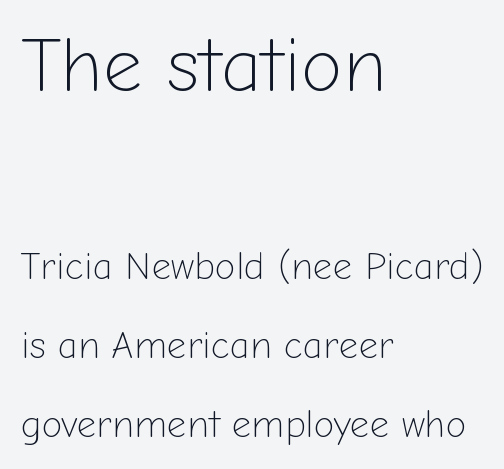
Weight: in the light-to-regular range. Rule under the text: the space is simply empty. No feet cap the strokes, marking this as sans-serif type. Standard letterfit; no display-style spreading of the glyphs. Designer's note — italics off, roman on.
